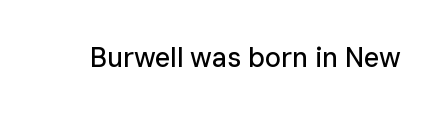
This rendering leaves character spacing at its baseline value. Has an underline been added? It has not. No italicization has been applied; the sample stays upright.
